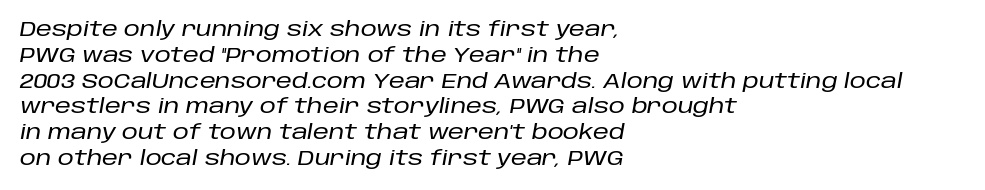
The passage shown has conventional tracking throughout. Each new line begins a customary step beneath the previous one. Decoration check: the copy has no underline. A typesetter would mark this as italic.
